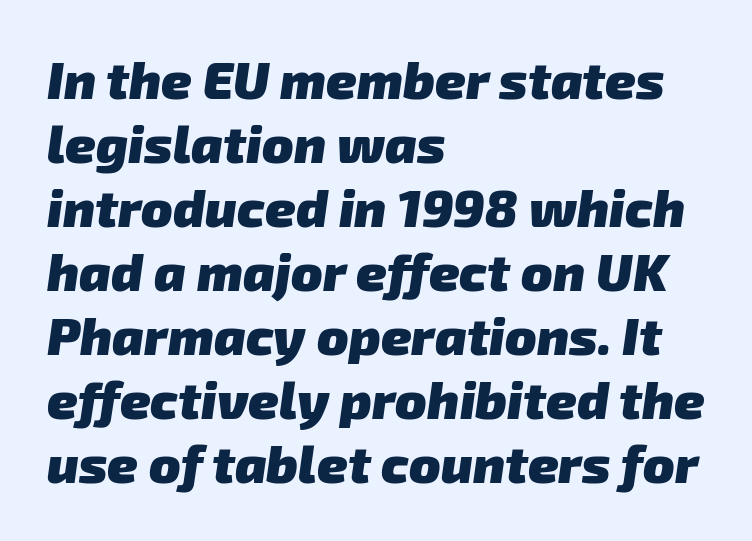
Q: Is the text bold? A: Yes.
Q: Is the typeface a serif or a sans-serif typeface? A: Sans-serif.
Q: Is the text underlined? A: No.
Q: How is the paragraph aligned? A: Left-aligned.
Q: Is the spacing between letters normal or unusually wide? A: Normal.
Q: Width (condensed, normal, or wide)? A: Normal.
Q: Stroke contrast? A: Low.
Q: x-height? A: Medium.
Q: Monospaced? A: No.
